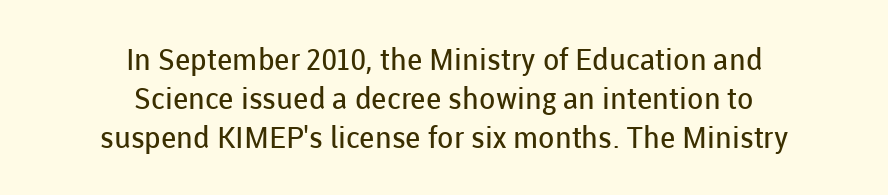
{"serif": "no", "italic": "no", "bold": "no", "weight": "regular", "width": "normal", "stroke_contrast": "low", "x_height": "medium", "monospaced": "no", "underline": "no", "align": "center", "line_spacing": "normal", "line_spacing_ratio": 1.3, "letter_spacing": "normal", "letter_spacing_em": 0.0, "glyph_px": 30}
